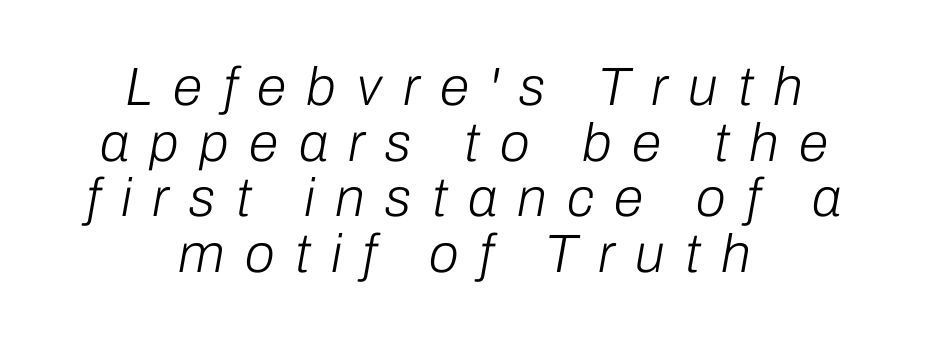
Visually the block forms a symmetrical silhouette, jagged on both flanks. The specimen reads as italic at a glance. This rendering widens character spacing well past its baseline value. A typesetter would call this leading minimal, almost set solid. Descenders are the only things crossing below the line. This sample has the flowing, uneven cadence of proportional lettering.
